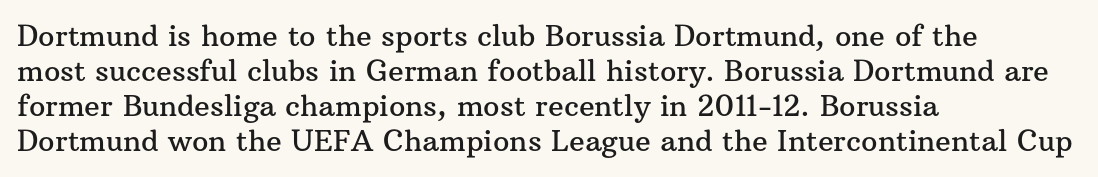
Layout note: lines flush left. You can tell it's not italic because the verticals are truly vertical. Letter spacing: default. Check where the strokes stop: tiny serifs finish them off. You could not count columns in this text — the font is proportionally spaced.
